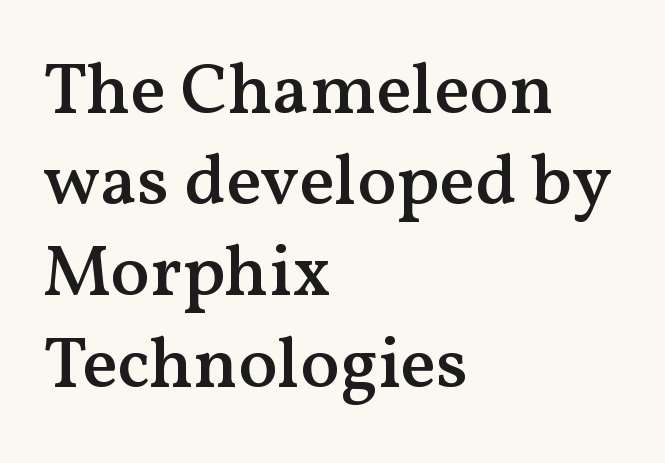
{"serif": "yes", "italic": "no", "bold": "semi", "weight": "semibold", "width": "normal", "stroke_contrast": "medium", "x_height": "medium", "monospaced": "no", "underline": "no", "align": "left", "line_spacing": "normal", "line_spacing_ratio": 1.25, "letter_spacing": "normal", "letter_spacing_em": 0.0, "glyph_px": 73}
